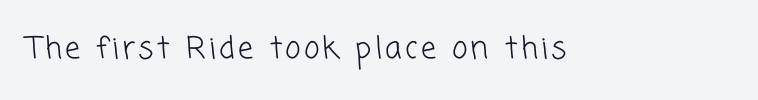
{"serif": "no", "bold": "no", "weight": "light", "width": "normal", "stroke_contrast": "low", "x_height": "medium", "monospaced": "no", "underline": "no", "glyph_px": 30}
